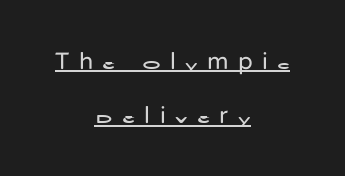
The image shows 24 px text type, upright; set centered, loose line spacing (2.27x), unusually wide letter spacing (+0.39 em), underlined.
